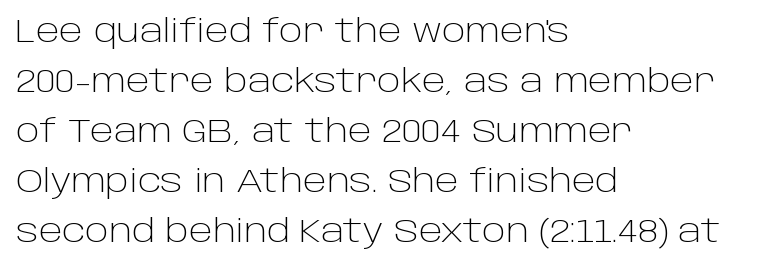
{"serif": "no", "italic": "no", "bold": "no", "weight": "light", "width": "normal", "stroke_contrast": "low", "x_height": "large", "monospaced": "no", "underline": "no", "align": "left", "line_spacing": "normal", "line_spacing_ratio": 1.56, "letter_spacing": "normal", "letter_spacing_em": 0.0, "glyph_px": 32}
